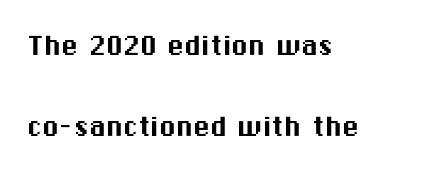
{"serif": "no", "italic": "no", "width": "normal", "stroke_contrast": "medium", "x_height": "medium", "monospaced": "no", "underline": "no", "align": "left", "line_spacing": "loose", "line_spacing_ratio": 2.37, "letter_spacing": "normal", "letter_spacing_em": 0.0, "glyph_px": 34}
